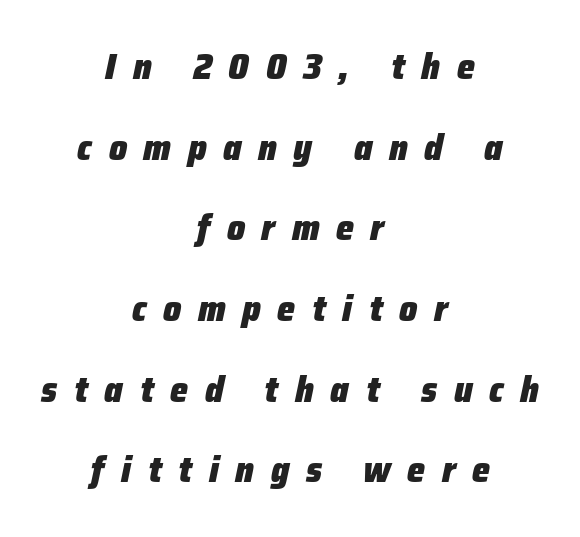
Q: Is the text bold? A: Yes.
Q: Is the text italic (slanted)? A: Yes, it leans right by about 12 degrees.
Q: Is the text underlined? A: No.
Q: How is the paragraph aligned? A: Centered.
Q: Is the spacing between letters normal or unusually wide? A: Unusually wide.
Q: Is the spacing between lines tight, normal or loose? A: Loose.
Q: Width (condensed, normal, or wide)? A: Normal.
Q: Stroke contrast? A: Low.
Q: x-height? A: Medium.
Q: Monospaced? A: No.
